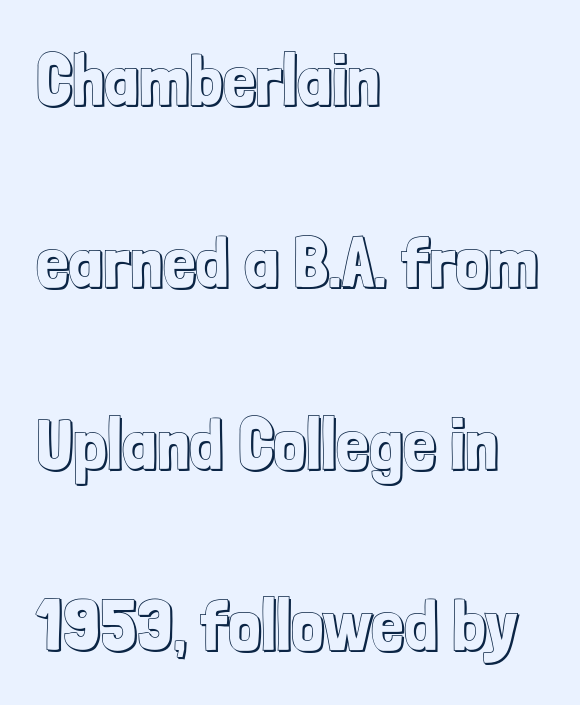
Q: Is the text italic (slanted)? A: No, it is upright.
Q: Is the text underlined? A: No.
Q: How is the paragraph aligned? A: Left-aligned.
Q: Is the spacing between letters normal or unusually wide? A: Normal.
Q: Is the spacing between lines tight, normal or loose? A: Loose.
Q: Width (condensed, normal, or wide)? A: Condensed.
Q: x-height? A: Medium.
Q: Monospaced? A: No.
